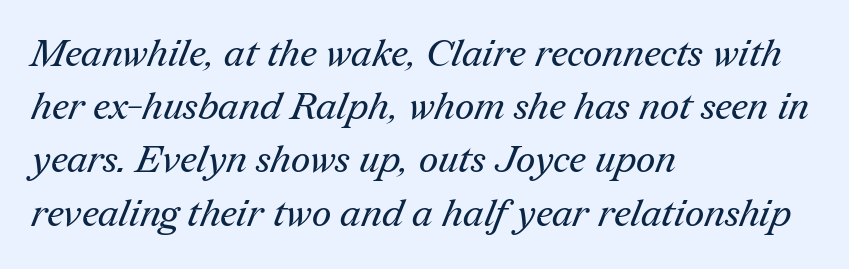
Q: Is the text bold? A: No.
Q: Is the typeface a serif or a sans-serif typeface? A: Serif.
Q: Is the text underlined? A: No.
Q: How is the paragraph aligned? A: Left-aligned.
Q: Is the spacing between letters normal or unusually wide? A: Normal.
Q: Is the spacing between lines tight, normal or loose? A: Normal.
Q: Width (condensed, normal, or wide)? A: Normal.
Q: Stroke contrast? A: Medium.
Q: x-height? A: Medium.
Q: Monospaced? A: No.
